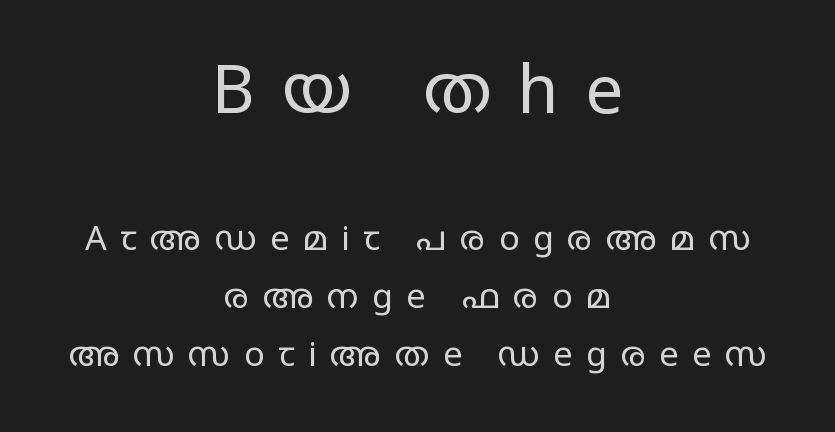
Q: Is the text bold? A: No.
Q: Is the text italic (slanted)? A: No, it is upright.
Q: Is the typeface a serif or a sans-serif typeface? A: Sans-serif.
Q: Is the text underlined? A: No.
Q: How is the paragraph aligned? A: Centered.
Q: Is the spacing between letters normal or unusually wide? A: Unusually wide.
Q: Is the spacing between lines tight, normal or loose? A: Normal.
Q: Which block of text is set in a larger size, the first (top) or the second (bottom)? A: The first (top) one.
Q: Width (condensed, normal, or wide)? A: Wide.
Q: Stroke contrast? A: Low.
Q: x-height? A: Large.
Q: Monospaced? A: No.
